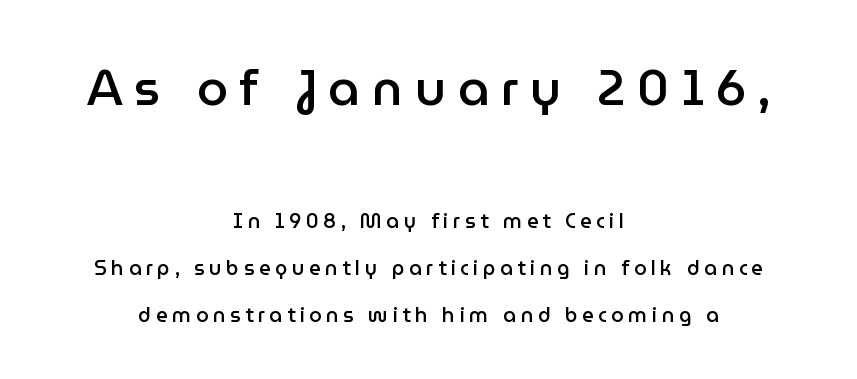
The image shows 50 px semibold sans-serif type, upright; set centered, loose line spacing (2.36x), unusually wide letter spacing (+0.23 em), not underlined; the first (top) block is 2.5x larger; low stroke contrast and a medium x-height.
